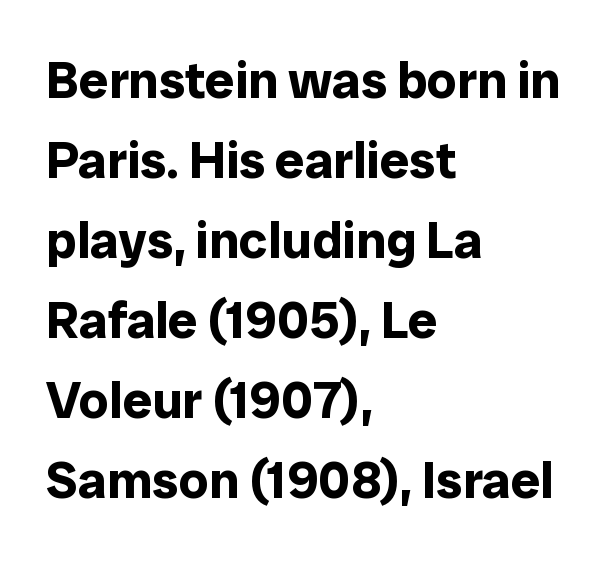
{"serif": "no", "italic": "no", "bold": "yes", "weight": "bold", "width": "normal", "stroke_contrast": "low", "x_height": "medium", "monospaced": "no", "underline": "no", "align": "left", "line_spacing": "normal", "line_spacing_ratio": 1.54, "letter_spacing": "normal", "letter_spacing_em": 0.0, "glyph_px": 52}
